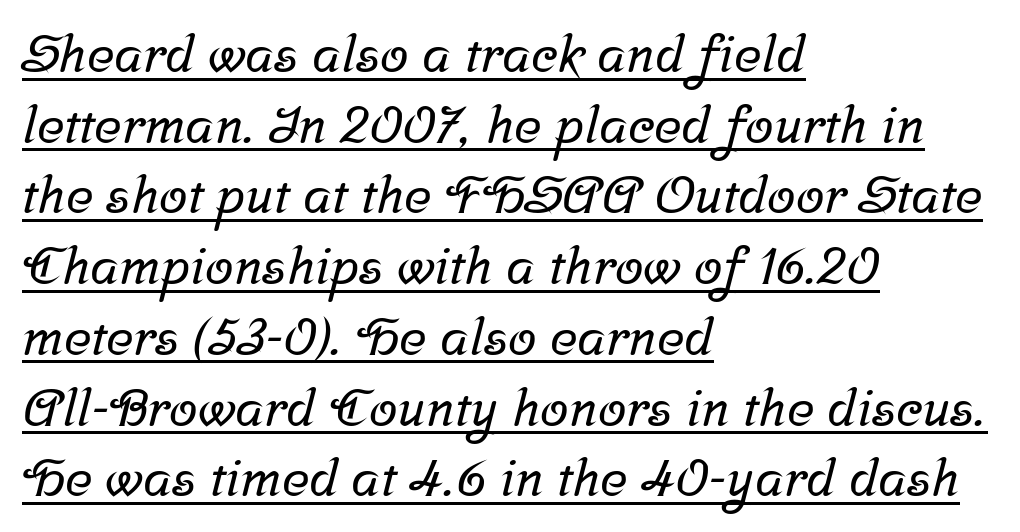
The image shows 52 px text type; set left-aligned, normal line spacing (1.36x), normal letter spacing, underlined; low stroke contrast and a medium x-height.
